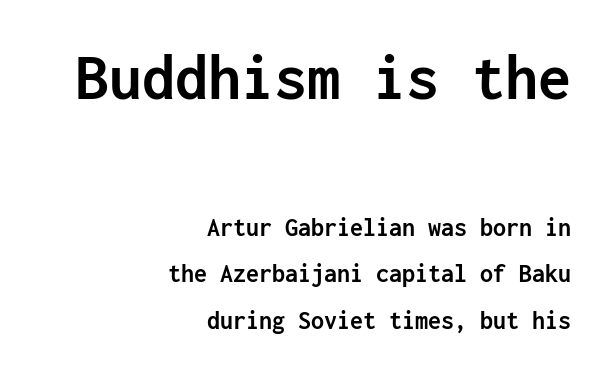
{"serif": "no", "italic": "no", "bold": "yes", "weight": "semibold", "width": "normal", "stroke_contrast": "low", "x_height": "medium", "monospaced": "yes", "underline": "no", "align": "right", "line_spacing_ratio": 1.79, "letter_spacing": "normal", "letter_spacing_em": 0.0, "larger_block": "first", "size_ratio": 2.54, "glyph_px": 66}
